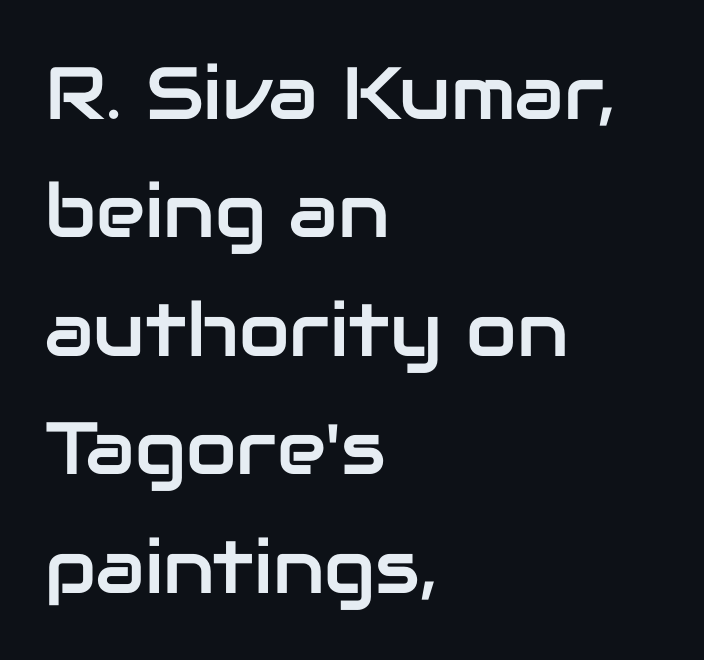
Q: Is the text italic (slanted)? A: No, it is upright.
Q: Is the typeface a serif or a sans-serif typeface? A: Sans-serif.
Q: Is the text underlined? A: No.
Q: How is the paragraph aligned? A: Left-aligned.
Q: Is the spacing between letters normal or unusually wide? A: Normal.
Q: Is the spacing between lines tight, normal or loose? A: Normal.
Q: Width (condensed, normal, or wide)? A: Normal.
Q: Stroke contrast? A: Low.
Q: x-height? A: Medium.
Q: Monospaced? A: No.
